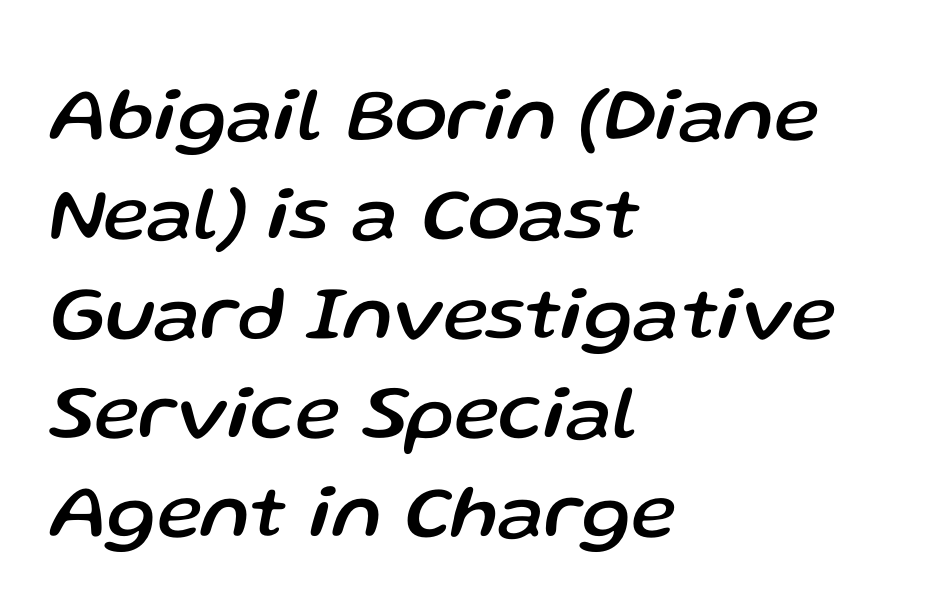
The whole block is typeset with a tilt. Looks like regular typesetting: each glyph gets only the width it needs. The space beneath each line is pristine and unruled. Does the copy run flush right? No — it runs flush left. Line spacing here is normal.
